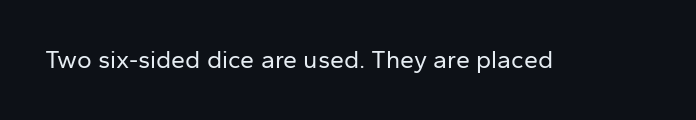
Q: Is the text bold? A: No.
Q: Is the text italic (slanted)? A: No, it is upright.
Q: Is the text underlined? A: No.
Q: Is the spacing between letters normal or unusually wide? A: Normal.
